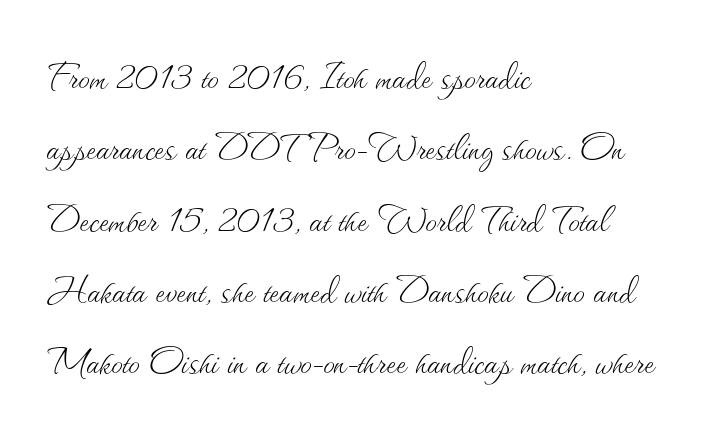
The image shows 46 px thin type; set left-aligned, normal line spacing (1.55x), normal letter spacing, not underlined; medium stroke contrast and a small x-height.
